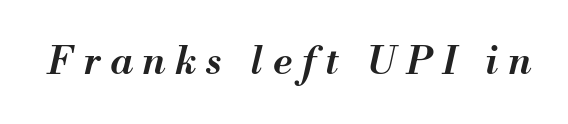
Any mark beneath the type? The region is blank. Rendered with sloped, italic letterforms. Spacing between characters has been opened up far beyond the box default. Spacing verdict: proportional, widths tailored to each character. The font is running at a semibold setting, under full bold.
